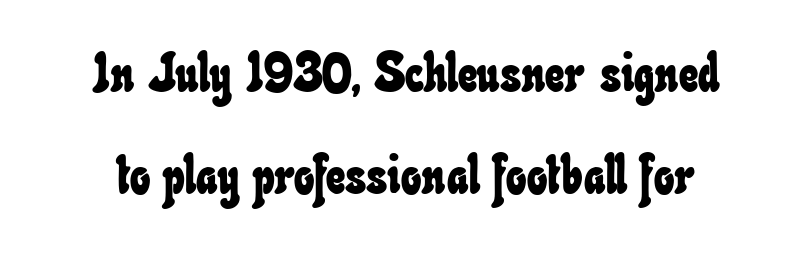
Each letter keeps its own natural width here, so spacing adapts to shape. Has an underline been added? It has not. In terms of letterspacing, this is plain default setting.
